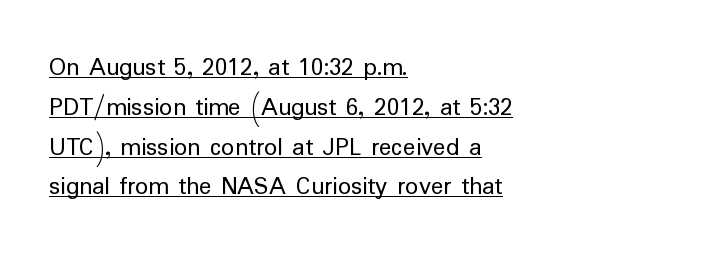
The image shows 26 px text type, upright; set left-aligned, normal line spacing (1.53x), normal letter spacing, underlined.
